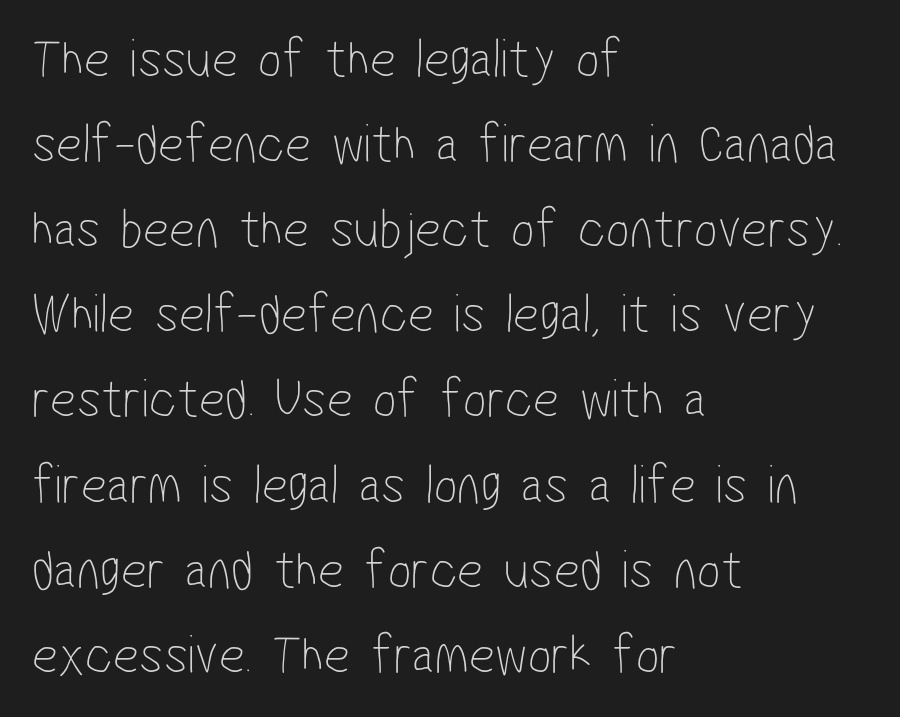
{"serif": "no", "bold": "no", "weight": "thin", "width": "condensed", "stroke_contrast": "low", "x_height": "medium", "monospaced": "no", "underline": "no", "align": "left", "line_spacing": "normal", "line_spacing_ratio": 1.52, "letter_spacing": "normal", "letter_spacing_em": 0.0, "glyph_px": 56}
